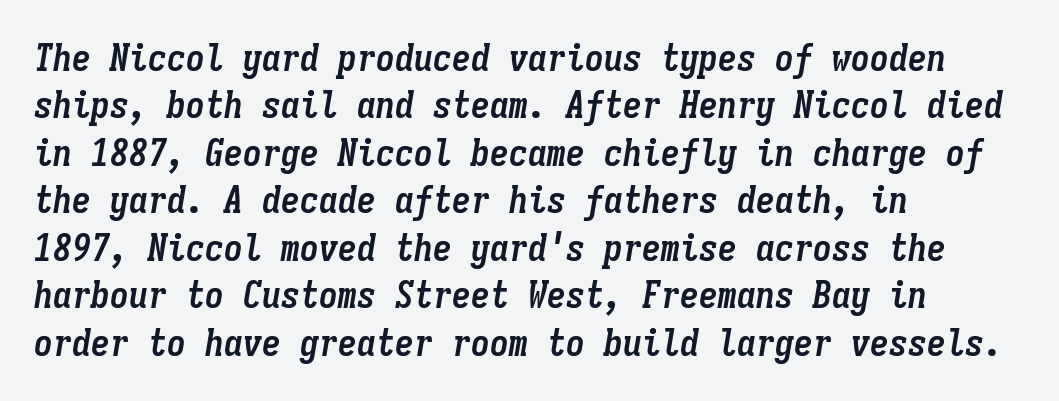
The image shows 38 px semibold, condensed type, italic (leaning right), monospaced; set left-aligned, normal line spacing (1.25x), normal letter spacing, not underlined; low stroke contrast and a medium x-height.
